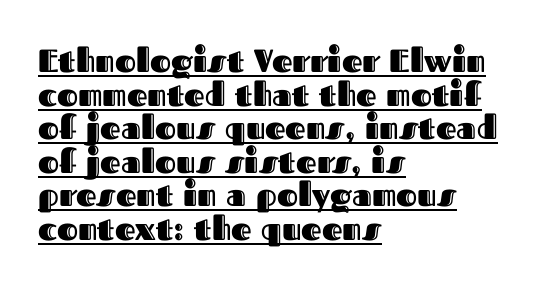
{"italic": "no", "width": "normal", "x_height": "medium", "monospaced": "no", "underline": "yes", "align": "left", "line_spacing": "tight", "line_spacing_ratio": 1.05, "letter_spacing": "normal", "letter_spacing_em": 0.0, "glyph_px": 32}
